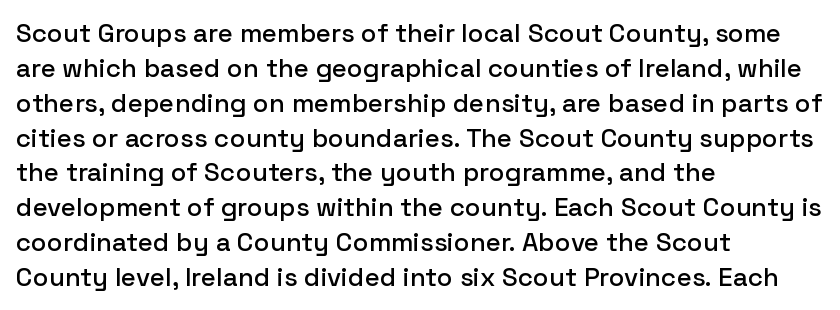
Q: Is the text italic (slanted)? A: No, it is upright.
Q: Is the text underlined? A: No.
Q: How is the paragraph aligned? A: Left-aligned.
Q: Is the spacing between letters normal or unusually wide? A: Normal.
Q: Is the spacing between lines tight, normal or loose? A: Normal.
